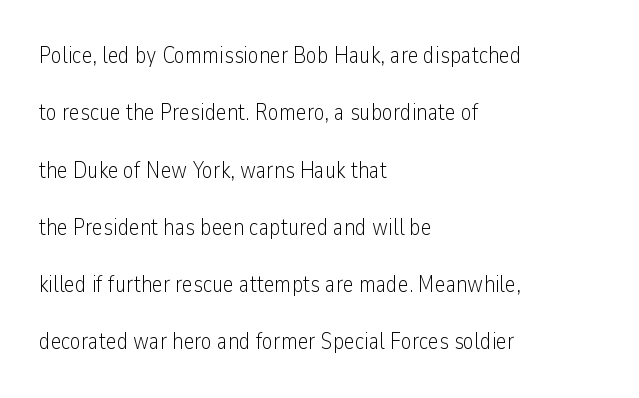
Unbolded letterforms with no extra heft. Rule under the text: the space is simply empty. The passage shown has conventional tracking throughout. Caption: multi-line text, flush left, ragged right. This is the regular roman posture of the typeface. The rendering uses a large line-height, opening up the rows.
